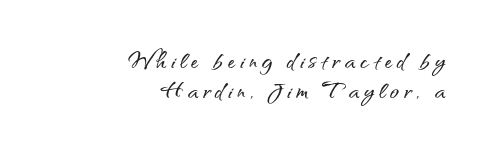
{"serif": "no", "width": "normal", "stroke_contrast": "medium", "x_height": "small", "monospaced": "no", "underline": "no", "align": "right", "line_spacing": "tight", "line_spacing_ratio": 1.0, "glyph_px": 30}
